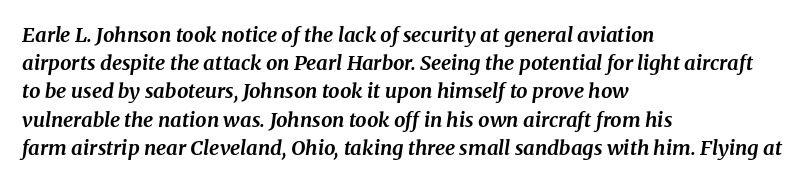
The image shows 20 px bold type, italic (leaning right); set left-aligned, normal line spacing (1.41x), normal letter spacing, not underlined.
